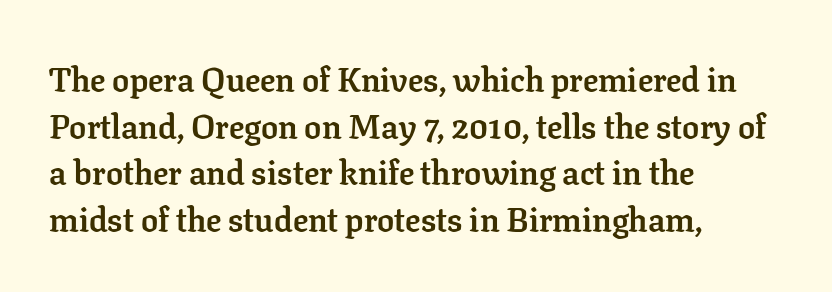
The image shows 34 px semibold serif type, upright; set left-aligned, normal line spacing (1.37x), normal letter spacing, not underlined; low stroke contrast and a medium x-height.
